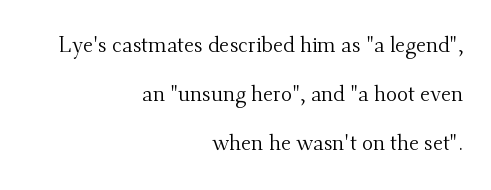
{"italic": "no", "bold": "no", "underline": "no", "align": "right", "line_spacing": "loose", "line_spacing_ratio": 2.34, "letter_spacing": "normal", "letter_spacing_em": 0.0, "glyph_px": 21}
